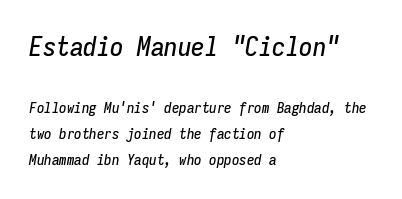
Q: Is the text italic (slanted)? A: Yes, it leans right by about 9 degrees.
Q: Is the text underlined? A: No.
Q: How is the paragraph aligned? A: Left-aligned.
Q: Is the spacing between letters normal or unusually wide? A: Normal.
Q: Which block of text is set in a larger size, the first (top) or the second (bottom)? A: The first (top) one.
